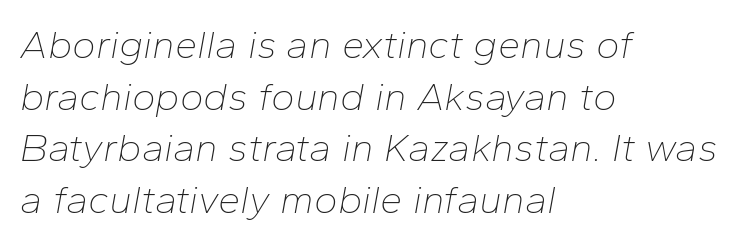
Q: Is the text bold? A: No.
Q: Is the text italic (slanted)? A: Yes, it leans right by about 10 degrees.
Q: Is the text underlined? A: No.
Q: How is the paragraph aligned? A: Left-aligned.
Q: Is the spacing between letters normal or unusually wide? A: Normal.
Q: Is the spacing between lines tight, normal or loose? A: Normal.
Q: Width (condensed, normal, or wide)? A: Normal.
Q: Stroke contrast? A: Low.
Q: x-height? A: Medium.
Q: Monospaced? A: No.
